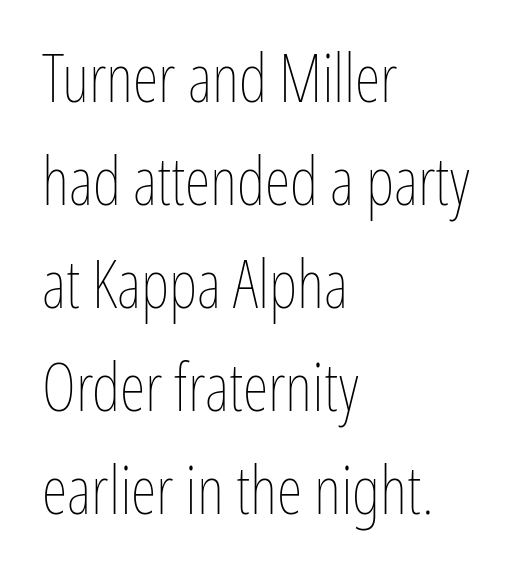
{"italic": "no", "bold": "no", "weight": "thin", "width": "condensed", "stroke_contrast": "low", "x_height": "medium", "monospaced": "no", "underline": "no", "align": "left", "line_spacing": "normal", "line_spacing_ratio": 1.56, "letter_spacing": "normal", "letter_spacing_em": 0.0, "glyph_px": 66}
